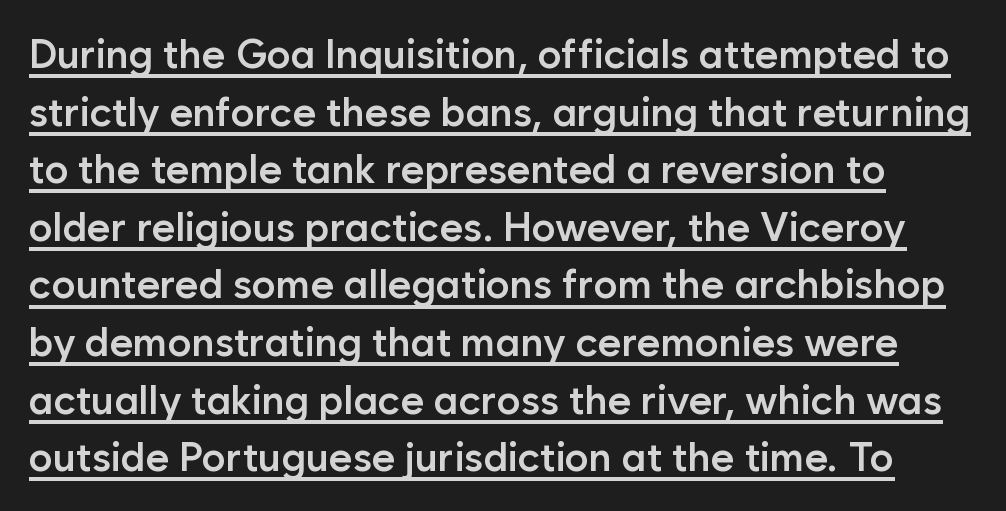
{"serif": "no", "italic": "no", "bold": "semi", "weight": "semibold", "width": "normal", "stroke_contrast": "low", "x_height": "medium", "monospaced": "no", "underline": "yes", "line_spacing": "normal", "line_spacing_ratio": 1.44, "letter_spacing": "normal", "letter_spacing_em": 0.0, "glyph_px": 40}
